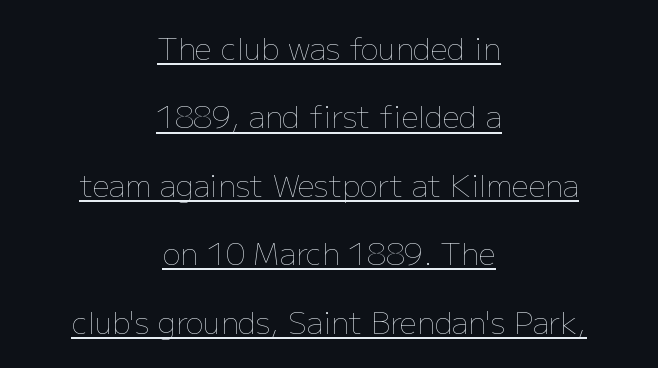
Q: Is the text bold? A: No.
Q: Is the text italic (slanted)? A: No, it is upright.
Q: Is the text underlined? A: Yes.
Q: How is the paragraph aligned? A: Centered.
Q: Is the spacing between letters normal or unusually wide? A: Normal.
Q: Is the spacing between lines tight, normal or loose? A: Loose.
Q: Width (condensed, normal, or wide)? A: Normal.
Q: Stroke contrast? A: Low.
Q: x-height? A: Medium.
Q: Monospaced? A: No.
